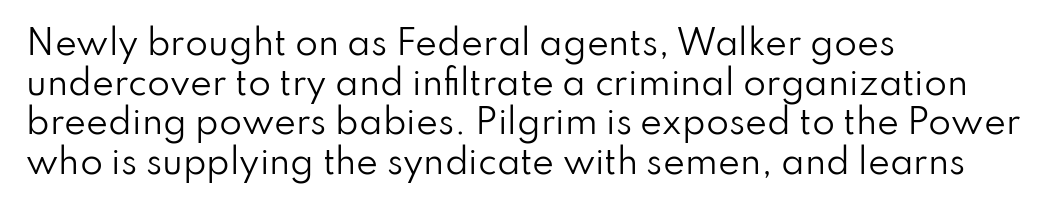
The image shows 33 px regular-weight sans-serif type, upright; set left-aligned, line spacing 1.2x, normal letter spacing, not underlined; low stroke contrast and a small x-height.
